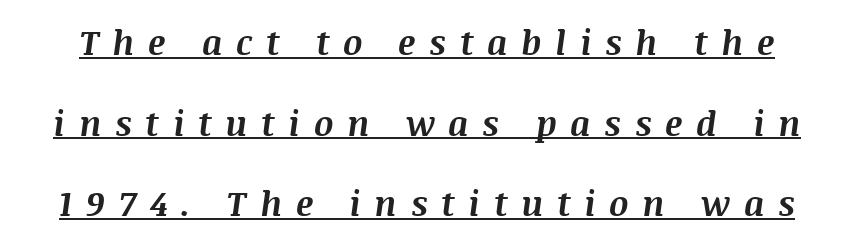
Q: Is the text bold? A: Yes.
Q: Is the text italic (slanted)? A: Yes, it leans right by about 8 degrees.
Q: Is the text underlined? A: Yes.
Q: Is the spacing between letters normal or unusually wide? A: Unusually wide.
Q: Is the spacing between lines tight, normal or loose? A: Loose.
Q: Width (condensed, normal, or wide)? A: Normal.
Q: Stroke contrast? A: Medium.
Q: x-height? A: Large.
Q: Monospaced? A: No.
